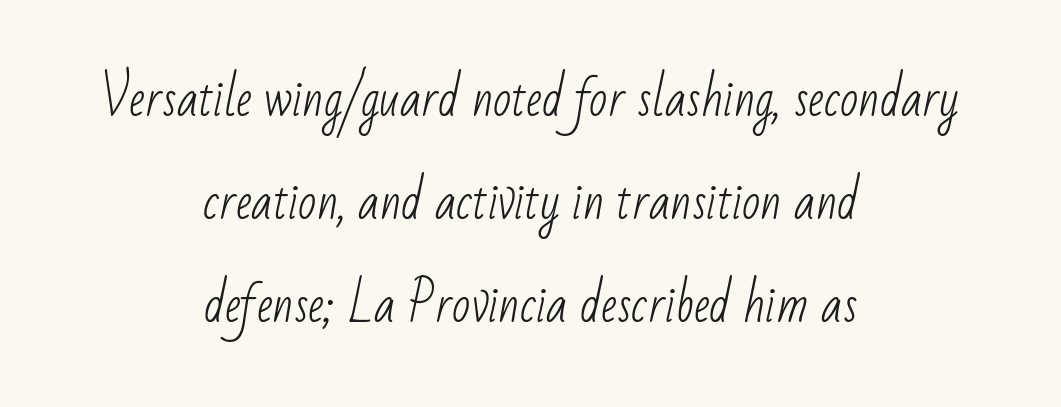
{"serif": "no", "bold": "no", "weight": "light", "width": "condensed", "stroke_contrast": "low", "x_height": "small", "monospaced": "no", "underline": "no", "align": "center", "line_spacing": "loose", "line_spacing_ratio": 2.15, "letter_spacing": "normal", "letter_spacing_em": 0.0, "glyph_px": 48}
